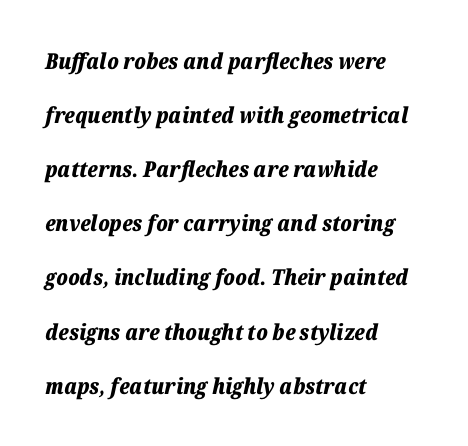
The image shows 22 px bold type, italic (leaning right); set left-aligned, loose line spacing (2.46x), normal letter spacing, not underlined.
